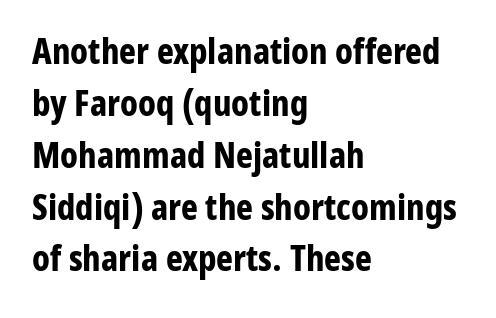
Q: Is the text bold? A: Yes.
Q: Is the text italic (slanted)? A: No, it is upright.
Q: Is the typeface a serif or a sans-serif typeface? A: Sans-serif.
Q: Is the text underlined? A: No.
Q: How is the paragraph aligned? A: Left-aligned.
Q: Is the spacing between letters normal or unusually wide? A: Normal.
Q: Is the spacing between lines tight, normal or loose? A: Normal.
Q: Width (condensed, normal, or wide)? A: Condensed.
Q: Stroke contrast? A: Low.
Q: x-height? A: Medium.
Q: Monospaced? A: No.
